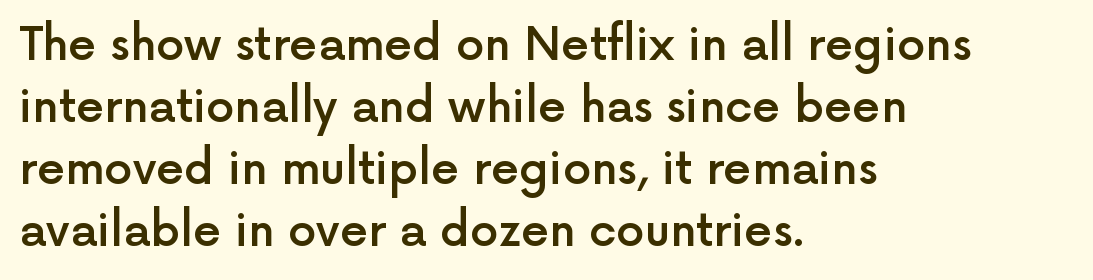
Q: Is the text bold? A: Semi-bold.
Q: Is the text italic (slanted)? A: No, it is upright.
Q: Is the typeface a serif or a sans-serif typeface? A: Sans-serif.
Q: Is the text underlined? A: No.
Q: How is the paragraph aligned? A: Left-aligned.
Q: Is the spacing between letters normal or unusually wide? A: Normal.
Q: Is the spacing between lines tight, normal or loose? A: Normal.
Q: Width (condensed, normal, or wide)? A: Normal.
Q: x-height? A: Medium.
Q: Monospaced? A: No.
